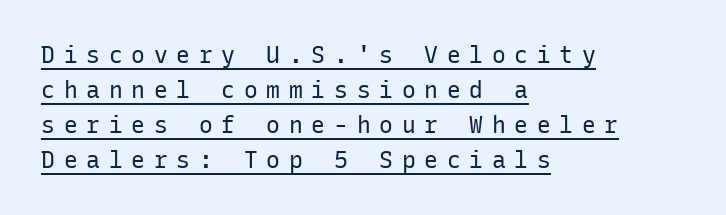
A quiet, ordinary-to-light weight characterises the typeface. One-word summary of the alignment: left. The rendered words wear a rule along their underside. Vertical spacing — default. Look at the tracking — it's clearly loosened, letters drifting apart.
